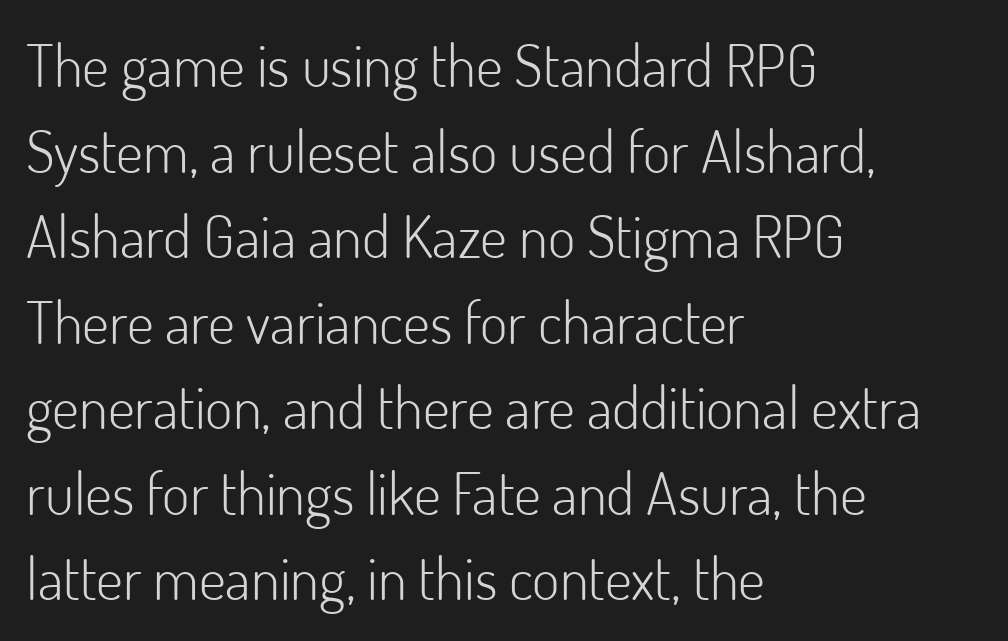
Q: Is the text bold? A: No.
Q: Is the text italic (slanted)? A: No, it is upright.
Q: Is the typeface a serif or a sans-serif typeface? A: Sans-serif.
Q: Is the text underlined? A: No.
Q: How is the paragraph aligned? A: Left-aligned.
Q: Is the spacing between letters normal or unusually wide? A: Normal.
Q: Is the spacing between lines tight, normal or loose? A: Normal.
Q: Width (condensed, normal, or wide)? A: Normal.
Q: Stroke contrast? A: Low.
Q: x-height? A: Small.
Q: Monospaced? A: No.
